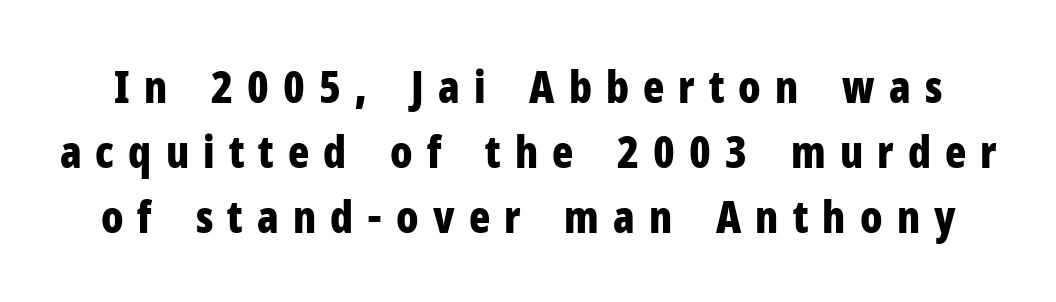
{"serif": "no", "italic": "no", "bold": "yes", "weight": "bold", "width": "condensed", "stroke_contrast": "low", "x_height": "medium", "monospaced": "no", "underline": "no", "line_spacing": "normal", "line_spacing_ratio": 1.48, "letter_spacing": "wide", "letter_spacing_em": 0.32, "glyph_px": 44}
